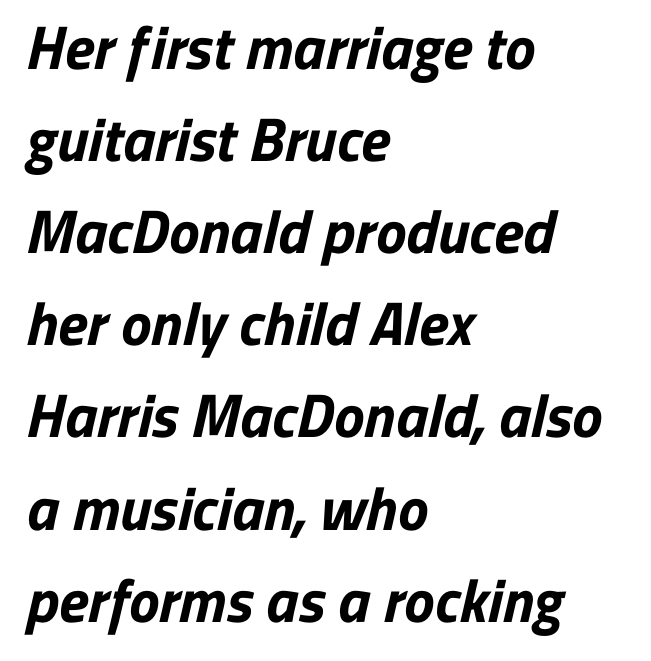
Q: Is the text bold? A: Yes.
Q: Is the typeface a serif or a sans-serif typeface? A: Sans-serif.
Q: Is the text underlined? A: No.
Q: How is the paragraph aligned? A: Left-aligned.
Q: Is the spacing between letters normal or unusually wide? A: Normal.
Q: Is the spacing between lines tight, normal or loose? A: Normal.
Q: Width (condensed, normal, or wide)? A: Normal.
Q: Stroke contrast? A: Low.
Q: x-height? A: Medium.
Q: Monospaced? A: No.
